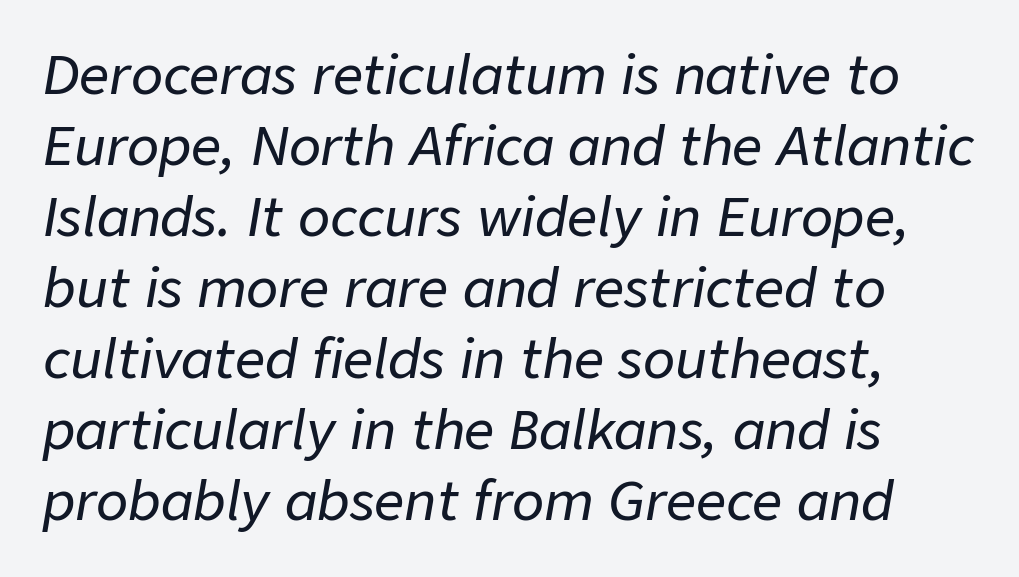
The axis of the letterforms is tilted away from vertical. Honestly, there is no underline to notice here at all. The line-height multiplier appears to be the usual default. Standard letterfit; no display-style spreading of the glyphs. Spacing verdict: proportional, widths tailored to each character.
